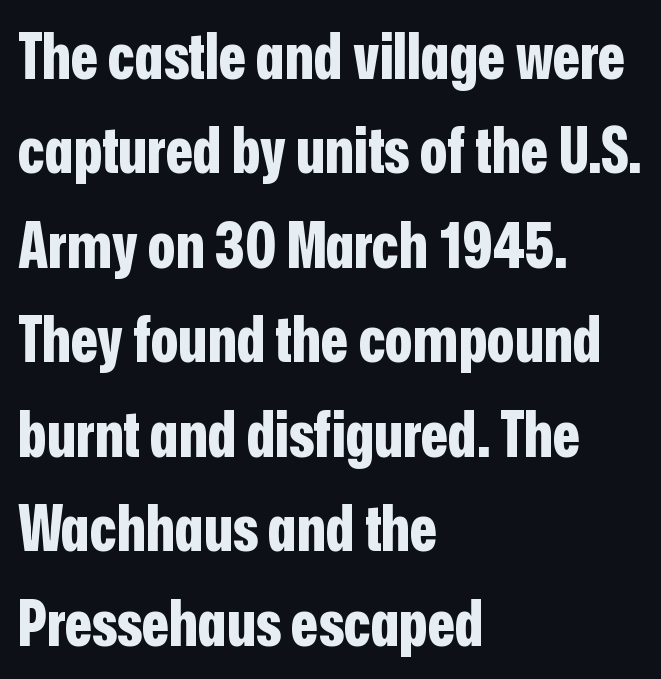
Characters follow at the spacing the type designer built in. A typesetter would call this leading conventional body-copy spacing. The area under the type is left untouched. This is roman type, the default non-slanted kind. Classification — sans serif.
